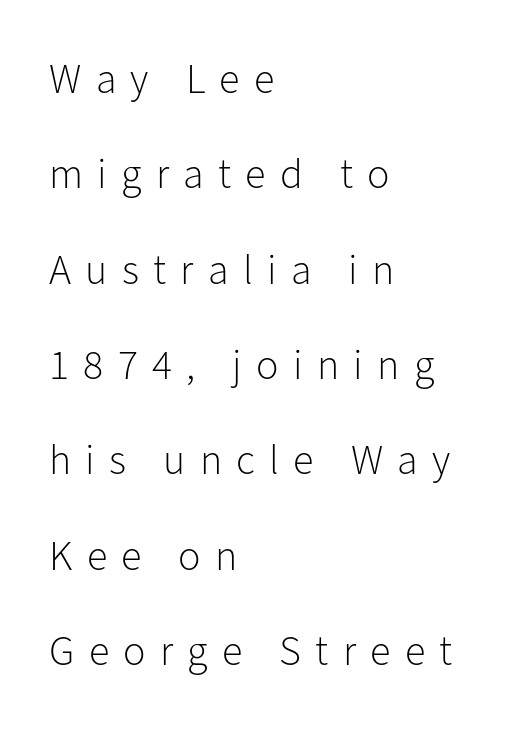
The face used here is a sans, in the tradition of grotesques and geometrics. Words float on clear page, feet unadorned. Typeset ragged right — the left edge is the straight one. Leading: increased. Unbolded letterforms with no extra heft. Letter spacing: wide.
